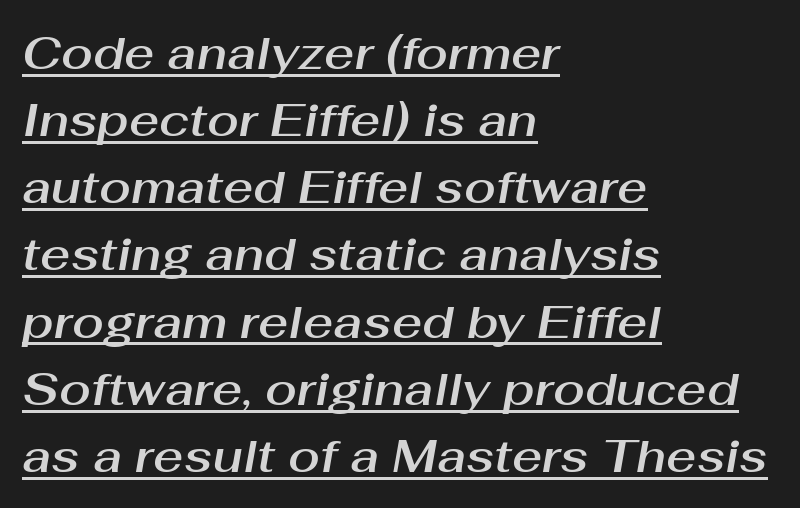
{"italic": "yes", "lean": "right", "slant_degrees": 10, "width": "normal", "stroke_contrast": "medium", "x_height": "medium", "monospaced": "no", "underline": "yes", "align": "left", "line_spacing": "normal", "line_spacing_ratio": 1.46, "letter_spacing": "normal", "letter_spacing_em": 0.0, "glyph_px": 46}
